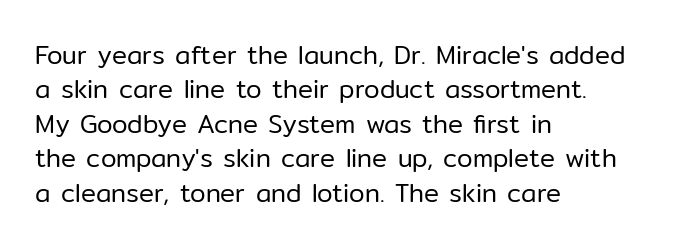
The image shows 25 px text type, upright; set left-aligned, normal line spacing (1.38x), normal letter spacing, not underlined.
